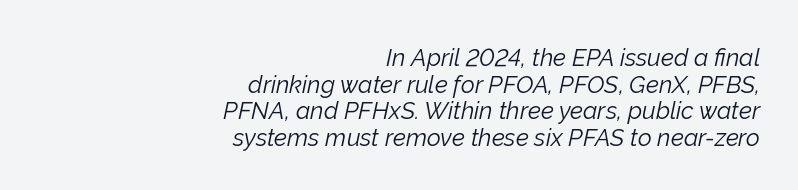
Q: Is the text bold? A: No.
Q: Is the text italic (slanted)? A: Yes, it leans right by about 12 degrees.
Q: Is the text underlined? A: No.
Q: How is the paragraph aligned? A: Right-aligned.
Q: Is the spacing between letters normal or unusually wide? A: Normal.
Q: Is the spacing between lines tight, normal or loose? A: Tight.
